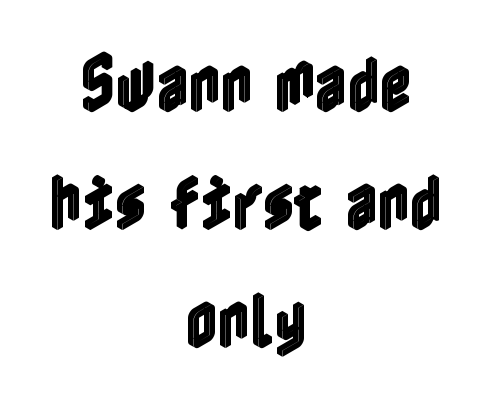
{"italic": "no", "width": "condensed", "x_height": "medium", "underline": "no", "align": "center", "line_spacing": "loose", "line_spacing_ratio": 1.9, "letter_spacing": "normal", "letter_spacing_em": 0.0, "glyph_px": 62}
